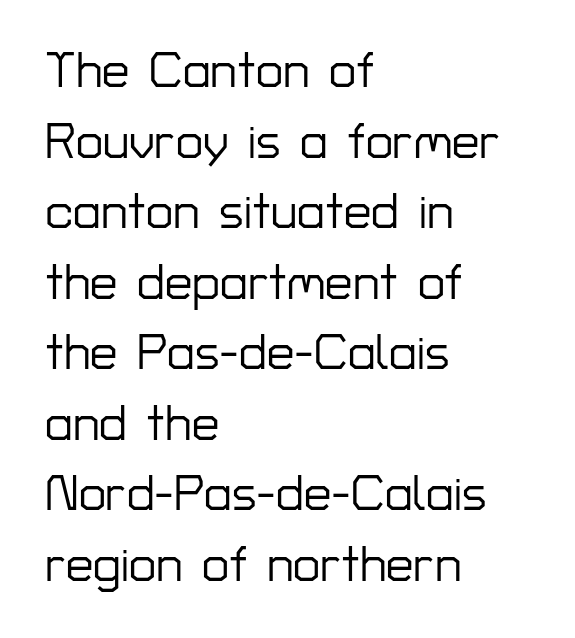
The image shows 49 px sans-serif type, upright; set left-aligned, normal line spacing (1.44x), normal letter spacing, not underlined; low stroke contrast and a medium x-height.
